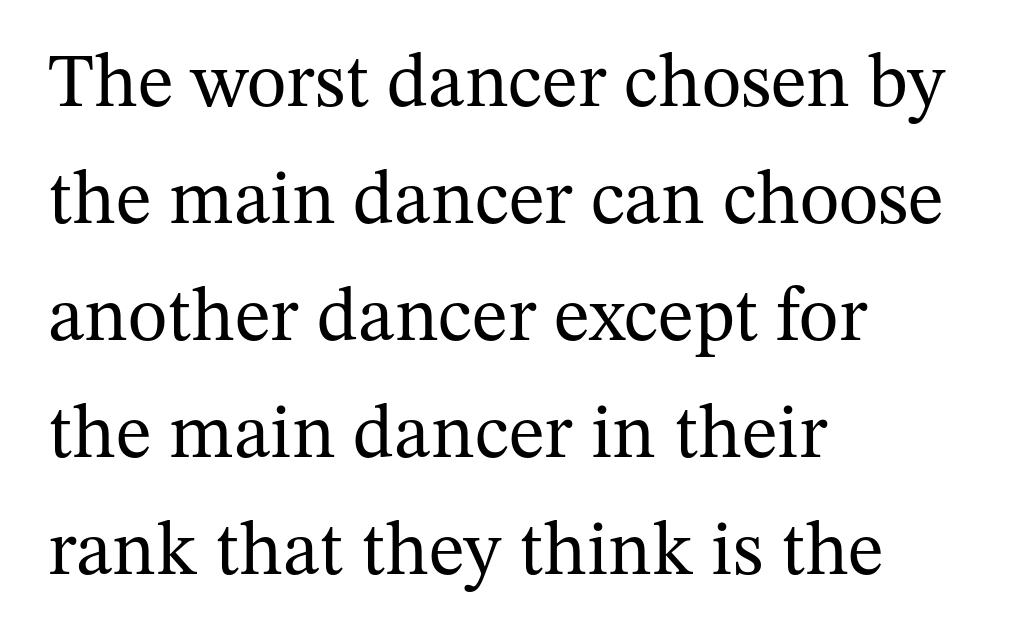
Q: Is the text bold? A: No.
Q: Is the text italic (slanted)? A: No, it is upright.
Q: Is the typeface a serif or a sans-serif typeface? A: Serif.
Q: Is the text underlined? A: No.
Q: How is the paragraph aligned? A: Left-aligned.
Q: Is the spacing between letters normal or unusually wide? A: Normal.
Q: Is the spacing between lines tight, normal or loose? A: Normal.
Q: Width (condensed, normal, or wide)? A: Normal.
Q: Stroke contrast? A: Medium.
Q: x-height? A: Medium.
Q: Monospaced? A: No.
